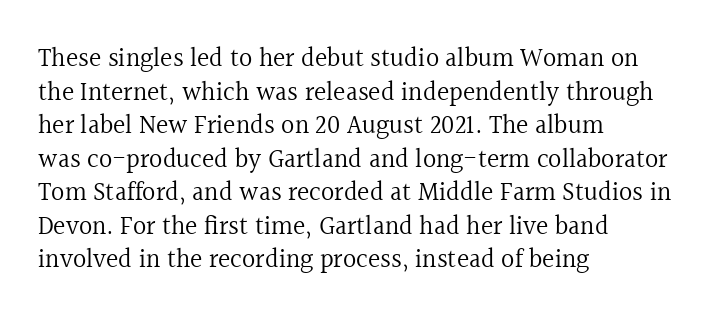
Q: Is the text bold? A: No.
Q: Is the text italic (slanted)? A: No, it is upright.
Q: Is the text underlined? A: No.
Q: How is the paragraph aligned? A: Left-aligned.
Q: Is the spacing between letters normal or unusually wide? A: Normal.
Q: Is the spacing between lines tight, normal or loose? A: Normal.
